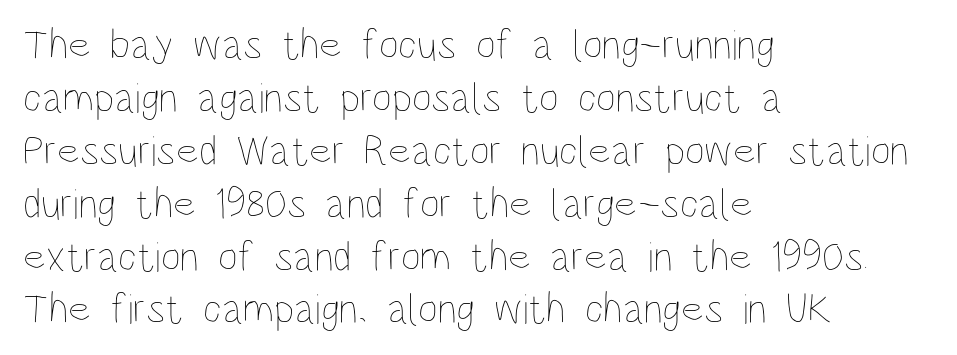
The image shows 43 px thin, condensed type, upright; set left-aligned, line spacing 1.23x, normal letter spacing, not underlined; low stroke contrast and a large x-height.
